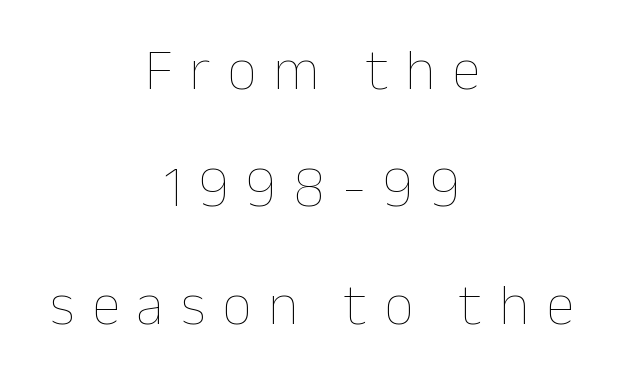
These lines were composed using upright roman letters. Here the designer chose a conventional face with non-uniform glyph widths. Look at the tracking — it's clearly loosened, letters drifting apart. Lines of text with bare space underneath. The setting favours the middle, as headings and verse often do.
